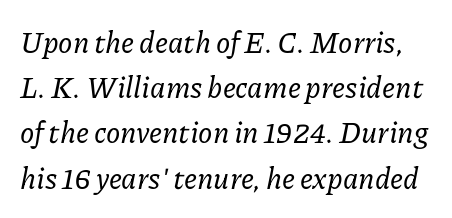
Q: Is the text italic (slanted)? A: Yes, it leans right by about 11 degrees.
Q: Is the typeface a serif or a sans-serif typeface? A: Serif.
Q: Is the text underlined? A: No.
Q: Is the spacing between letters normal or unusually wide? A: Normal.
Q: Is the spacing between lines tight, normal or loose? A: Normal.
Q: Width (condensed, normal, or wide)? A: Normal.
Q: Stroke contrast? A: Low.
Q: x-height? A: Medium.
Q: Monospaced? A: No.
